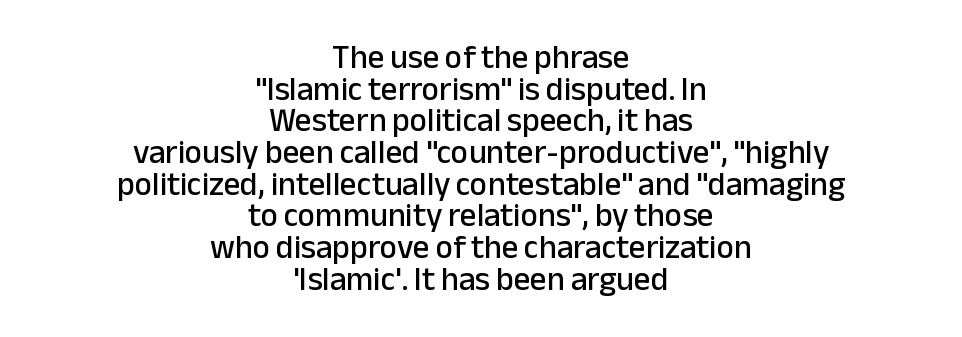
{"serif": "no", "italic": "no", "width": "normal", "stroke_contrast": "low", "x_height": "medium", "monospaced": "no", "underline": "no", "align": "center", "line_spacing": "tight", "line_spacing_ratio": 0.96, "letter_spacing": "normal", "letter_spacing_em": 0.0, "glyph_px": 33}
